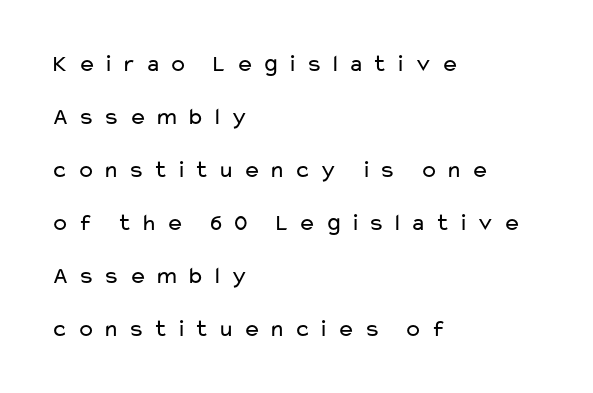
The image shows 24 px text type, upright; set left-aligned, loose line spacing (2.21x), unusually wide letter spacing (+0.35 em), not underlined.
